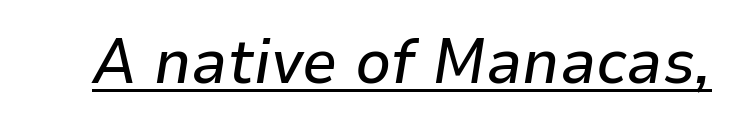
Q: Is the text italic (slanted)? A: Yes, it leans right by about 9 degrees.
Q: Is the text underlined? A: Yes.
Q: Is the spacing between letters normal or unusually wide? A: Normal.
Q: Width (condensed, normal, or wide)? A: Normal.
Q: Stroke contrast? A: Low.
Q: x-height? A: Medium.
Q: Monospaced? A: No.
